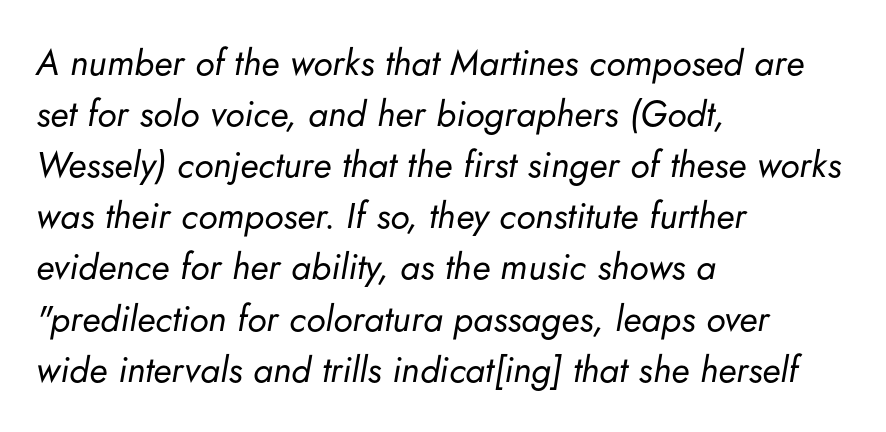
{"italic": "yes", "lean": "right", "slant_degrees": 5, "bold": "no", "weight": "regular", "width": "normal", "stroke_contrast": "low", "x_height": "small", "monospaced": "no", "underline": "no", "align": "left", "line_spacing": "normal", "line_spacing_ratio": 1.42, "letter_spacing": "normal", "letter_spacing_em": 0.0, "glyph_px": 36}
